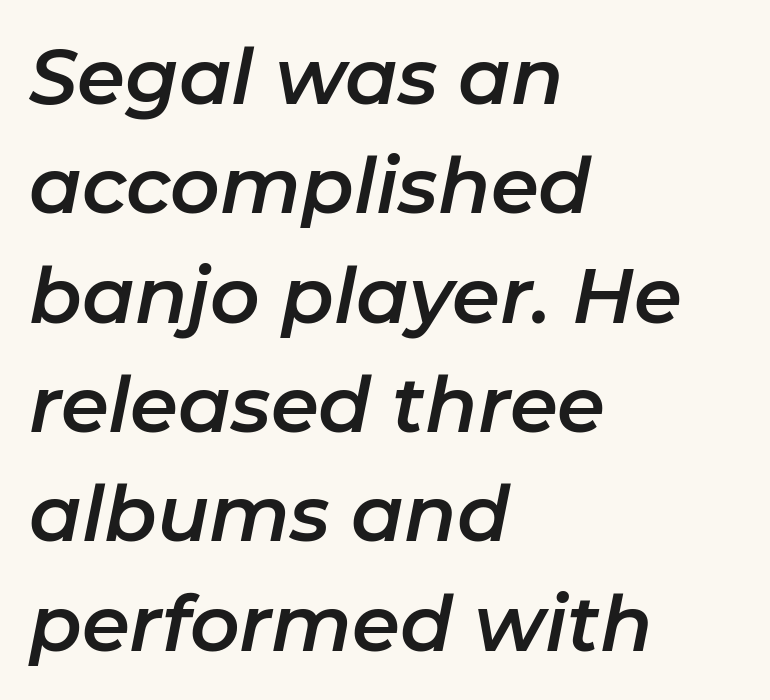
Yep, that's italic — everything's leaning. The passage shown stacks its lines at a standard gap. The text block is weighted toward the left margin, trailing off unevenly rightward. How are the letters spaced? Ordinarily, with no added tracking.
